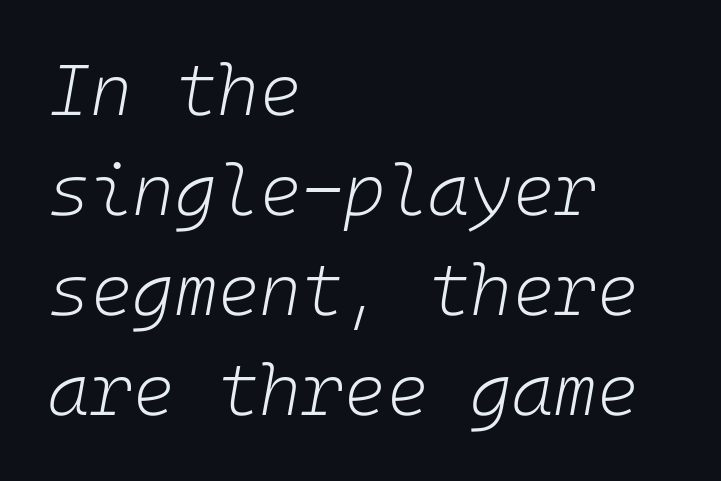
The lines are quadded left. Unbolded letterforms with no extra heft. Words float on clear page, feet unadorned. Characters follow at the spacing the type designer built in.
